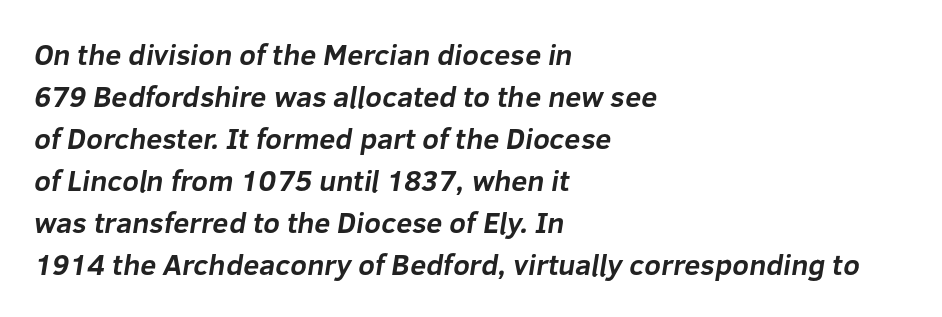
A sans-serif font was chosen for this passage. Strokes here are thick enough to call this a true bold. Vertical spacing — default. These lines stack with their left ends in a neat column. A typesetter would call this zero additional tracking.
